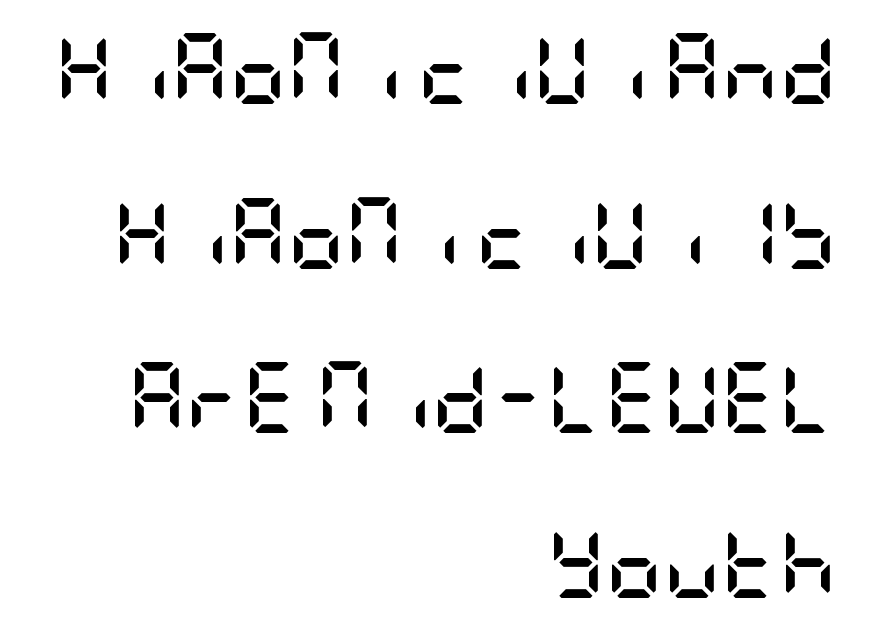
{"serif": "no", "italic": "no", "bold": "yes", "weight": "semibold", "width": "condensed", "stroke_contrast": "low", "x_height": "large", "underline": "no", "align": "right", "line_spacing": "loose", "line_spacing_ratio": 2.32, "letter_spacing": "normal", "letter_spacing_em": 0.0, "glyph_px": 71}
